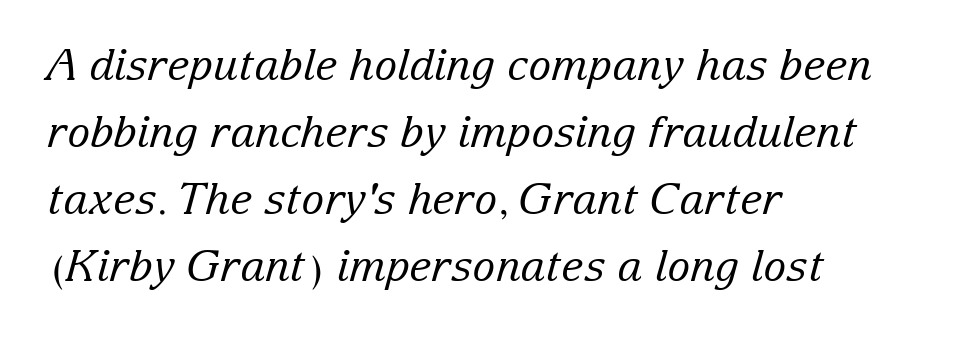
The typeface has the unassuming heft of standard copy or less. Each row of text sits above clean, open space. Old-style or modern, the face here clearly has serifs. Does the leading feel generous? No, just average. Between one letter and the next there's only the usual sliver of space.
